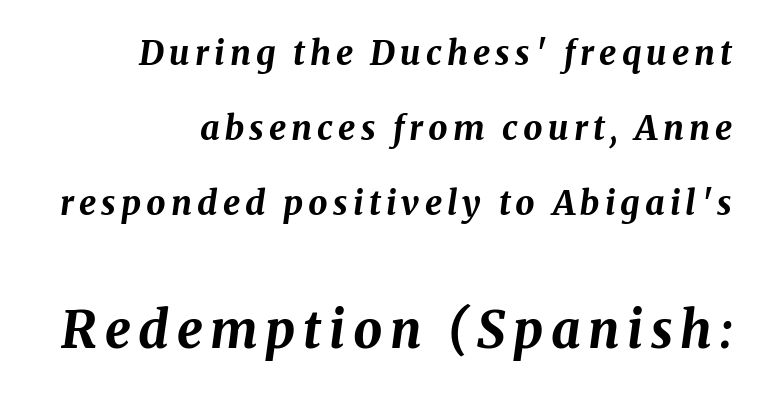
Heft: maximum for text — a bold. Descenders hang freely into open space. This block would shrink considerably if given ordinary leading; it's expanded now. Layout note: lines flush right.
